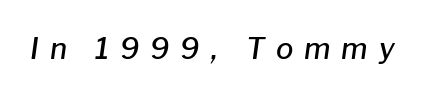
The image shows 29 px semibold type, italic (leaning right); set unusually wide letter spacing (+0.38 em), not underlined; low stroke contrast and a medium x-height.
